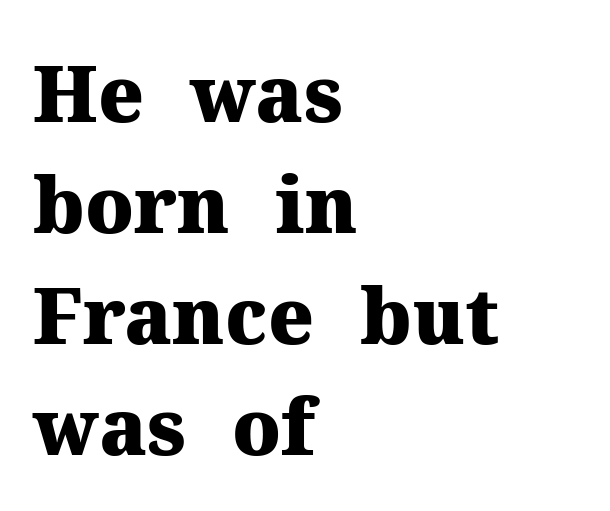
Rule under the text: the space is simply empty. Varying glyph widths throughout — classic text-font behaviour. This block has exactly the height ordinary leading produces. This is the regular roman posture of the typeface. Each line starts at the same left margin while the right side varies. The passage shown has conventional tracking throughout.
